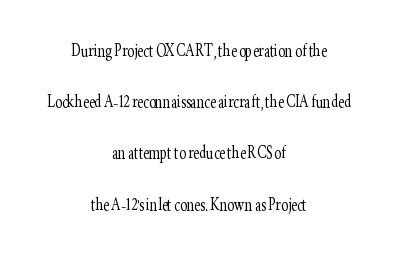
Q: Is the text bold? A: No.
Q: Is the text italic (slanted)? A: No, it is upright.
Q: Is the text underlined? A: No.
Q: How is the paragraph aligned? A: Centered.
Q: Is the spacing between letters normal or unusually wide? A: Normal.
Q: Is the spacing between lines tight, normal or loose? A: Loose.
